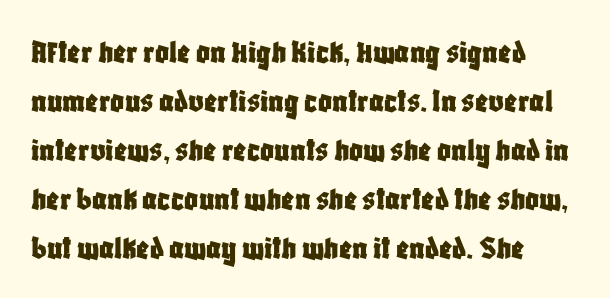
The image shows 34 px condensed sans-serif type, upright; set normal line spacing (1.44x), normal letter spacing, not underlined; low stroke contrast and a large x-height.
